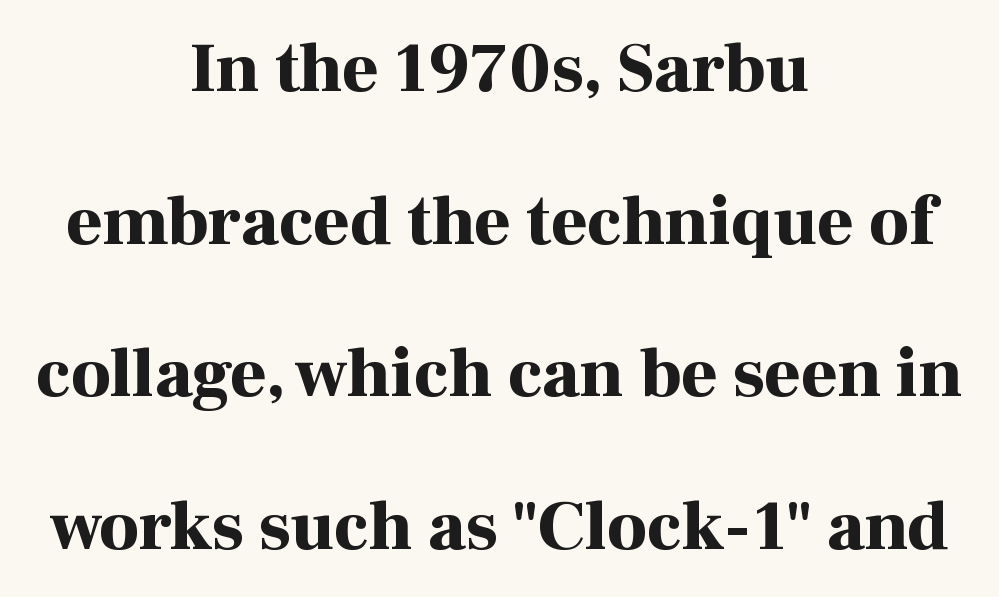
Q: Is the text bold? A: Yes.
Q: Is the text italic (slanted)? A: No, it is upright.
Q: Is the typeface a serif or a sans-serif typeface? A: Serif.
Q: Is the text underlined? A: No.
Q: How is the paragraph aligned? A: Centered.
Q: Is the spacing between letters normal or unusually wide? A: Normal.
Q: Is the spacing between lines tight, normal or loose? A: Loose.
Q: Width (condensed, normal, or wide)? A: Normal.
Q: Stroke contrast? A: High.
Q: x-height? A: Medium.
Q: Monospaced? A: No.
